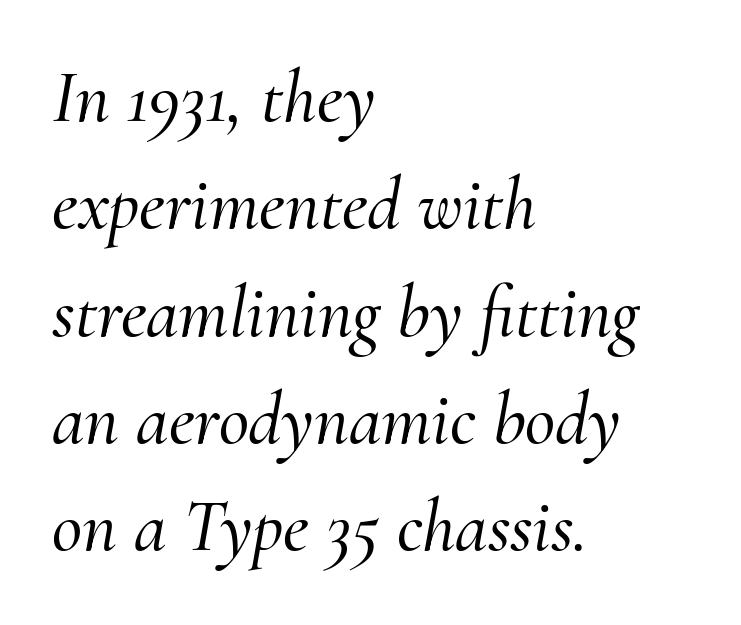
The image shows 74 px serif type, italic (leaning right); set left-aligned, normal line spacing (1.45x), normal letter spacing, not underlined; medium stroke contrast and a small x-height.
